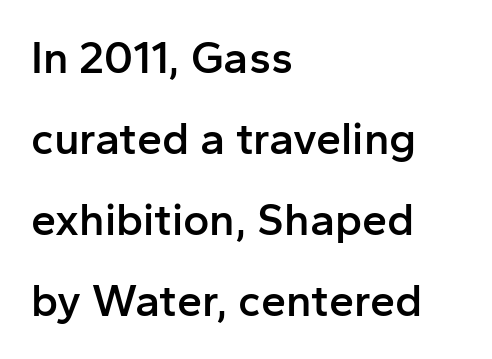
{"serif": "no", "italic": "no", "bold": "semi", "weight": "semibold", "width": "normal", "stroke_contrast": "low", "x_height": "medium", "monospaced": "no", "underline": "no", "align": "left", "line_spacing_ratio": 1.8, "letter_spacing": "normal", "letter_spacing_em": 0.0, "glyph_px": 45}
